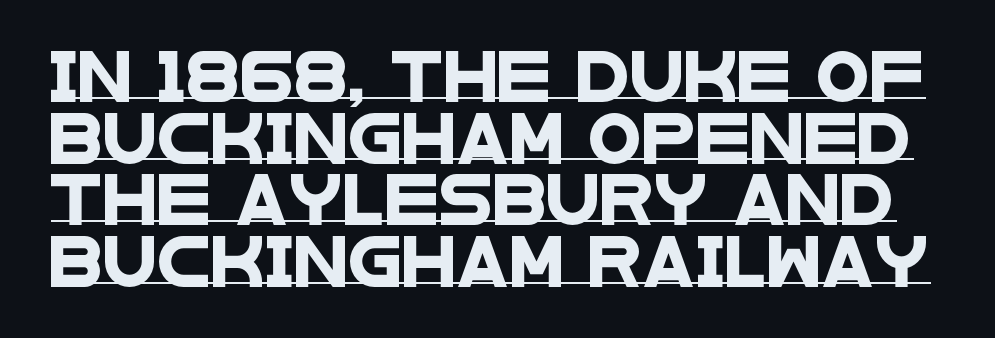
Q: Is the typeface a serif or a sans-serif typeface? A: Sans-serif.
Q: Is the text underlined? A: Yes.
Q: Is the spacing between letters normal or unusually wide? A: Normal.
Q: Is the spacing between lines tight, normal or loose? A: Normal.
Q: Width (condensed, normal, or wide)? A: Wide.
Q: Stroke contrast? A: Low.
Q: x-height? A: Large.
Q: Monospaced? A: No.
